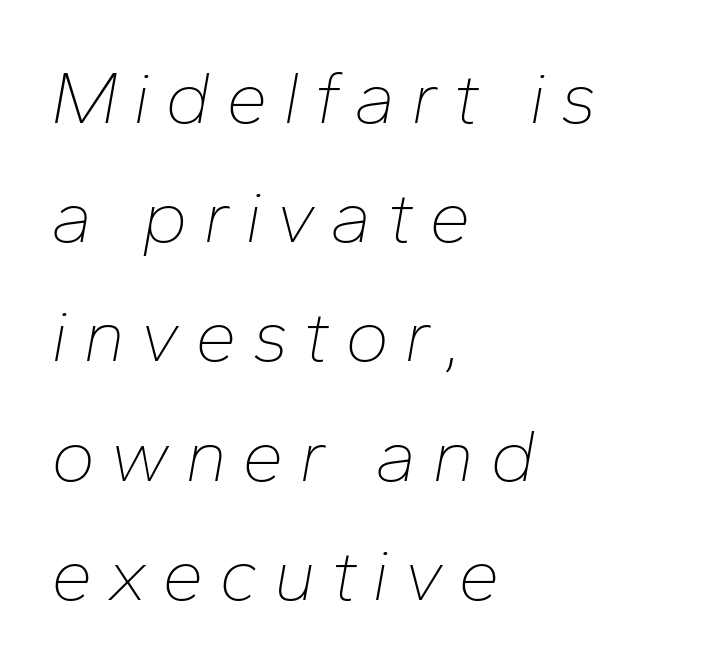
The image shows 75 px thin type, italic (leaning right); set left-aligned, normal line spacing (1.59x), unusually wide letter spacing (+0.2 em), not underlined; low stroke contrast and a medium x-height.
